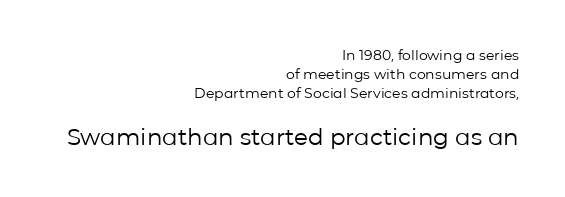
The image shows 23 px text type, upright; set right-aligned, normal line spacing (1.36x), normal letter spacing, not underlined; the second (bottom) block is 1.64x larger.
